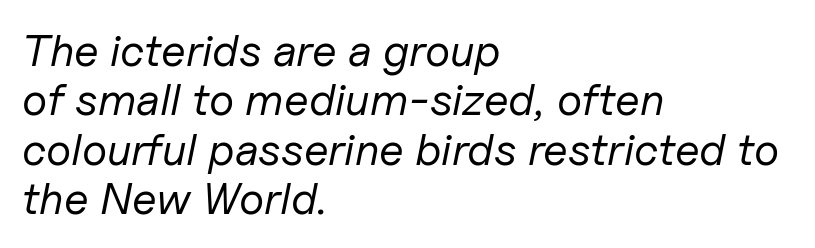
The leading is snug, giving the passage a crowded texture. Heaviness? Minimal to ordinary, like unemphasized prose. Nobody drew a line under any word here. Compared with ordinary roman type, these characters are visibly tilted. A typesetter would call this zero additional tracking.
